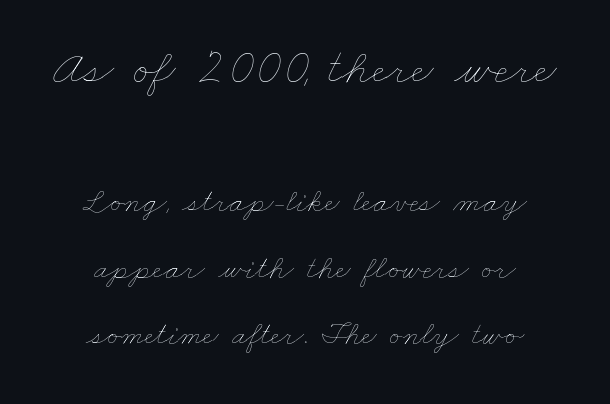
These lines are rendered in a variable-pitch font. The rendering uses a large line-height, opening up the rows. Size hierarchy here favors the leading block over the trailing one. Weight: in the light-to-regular range. Decoration check: the copy has no underline.
